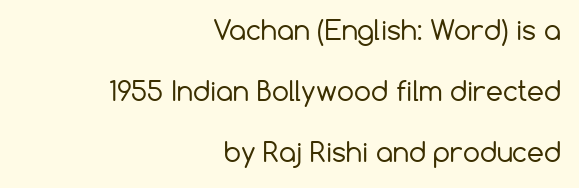
Q: Is the text bold? A: No.
Q: Is the text italic (slanted)? A: No, it is upright.
Q: Is the text underlined? A: No.
Q: How is the paragraph aligned? A: Right-aligned.
Q: Is the spacing between letters normal or unusually wide? A: Normal.
Q: Is the spacing between lines tight, normal or loose? A: Loose.
